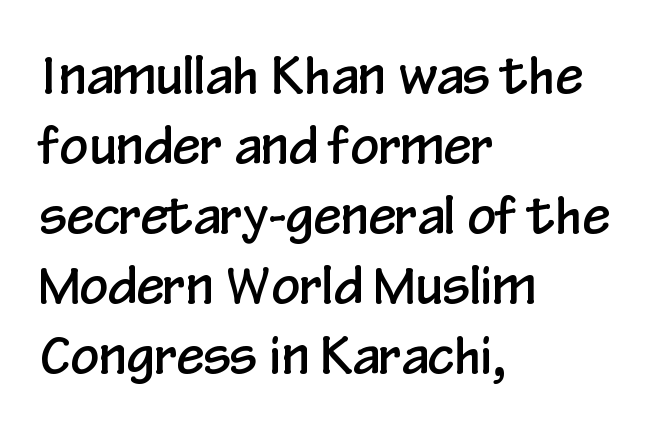
Examine the stroke ends and you'll find no serifs. Students, note that the glyphs here touch the page at normal intervals. Beneath every word, the page is bare. The passage shown stacks its lines at a standard gap.
